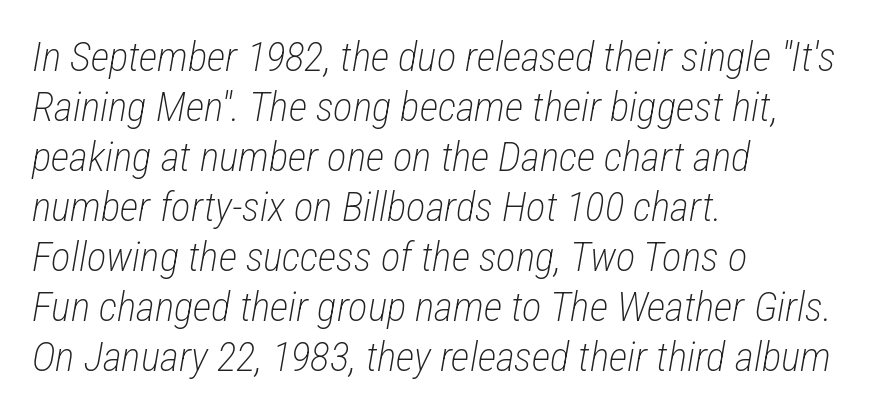
{"italic": "yes", "lean": "right", "slant_degrees": 12, "bold": "no", "weight": "light", "width": "condensed", "stroke_contrast": "low", "x_height": "medium", "monospaced": "no", "underline": "no", "align": "left", "line_spacing_ratio": 1.22, "letter_spacing": "normal", "letter_spacing_em": 0.0, "glyph_px": 41}
